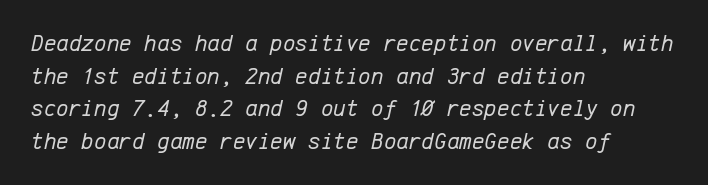
{"italic": "yes", "lean": "right", "slant_degrees": 12, "bold": "no", "underline": "no", "align": "left", "line_spacing": "normal", "line_spacing_ratio": 1.36, "letter_spacing": "normal", "letter_spacing_em": 0.0, "glyph_px": 24}
